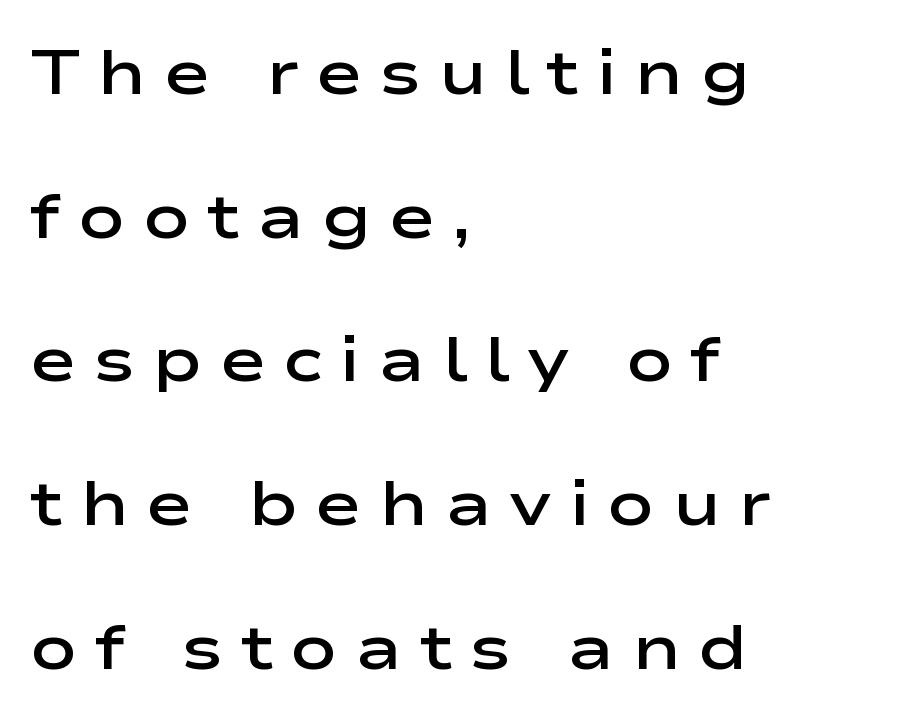
{"serif": "no", "italic": "no", "bold": "semi", "weight": "semibold", "width": "wide", "stroke_contrast": "low", "x_height": "medium", "monospaced": "no", "underline": "no", "align": "left", "line_spacing": "loose", "line_spacing_ratio": 2.28, "letter_spacing": "wide", "letter_spacing_em": 0.27, "glyph_px": 63}
